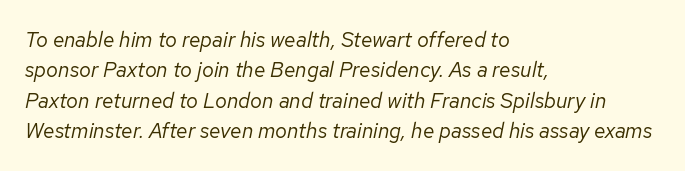
{"italic": "yes", "lean": "right", "slant_degrees": 12, "bold": "no", "underline": "no", "align": "left", "line_spacing": "normal", "line_spacing_ratio": 1.45, "letter_spacing": "normal", "letter_spacing_em": 0.0, "glyph_px": 21}
